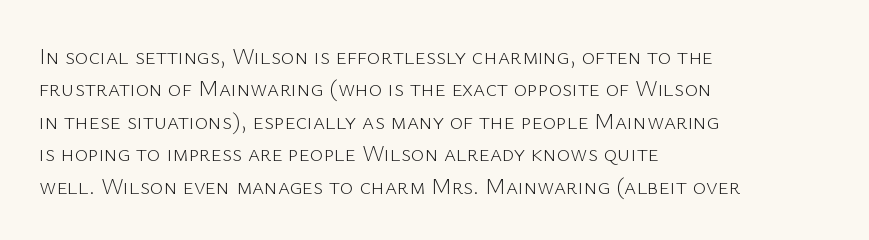
{"italic": "no", "bold": "no", "underline": "no", "align": "left", "line_spacing": "normal", "line_spacing_ratio": 1.41, "letter_spacing": "normal", "letter_spacing_em": 0.0, "glyph_px": 23}
